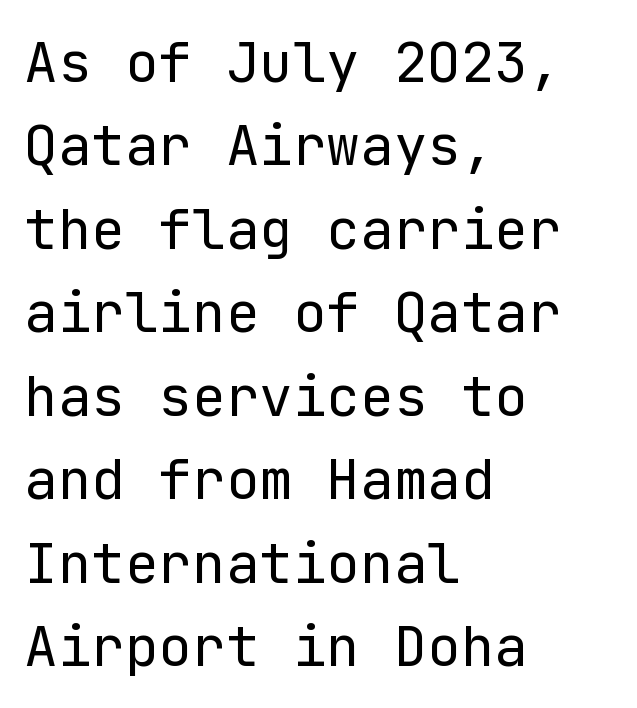
Q: Is the text bold? A: No.
Q: Is the text italic (slanted)? A: No, it is upright.
Q: Is the typeface a serif or a sans-serif typeface? A: Sans-serif.
Q: Is the text underlined? A: No.
Q: How is the paragraph aligned? A: Left-aligned.
Q: Is the spacing between letters normal or unusually wide? A: Normal.
Q: Is the spacing between lines tight, normal or loose? A: Normal.
Q: Width (condensed, normal, or wide)? A: Normal.
Q: Stroke contrast? A: Low.
Q: x-height? A: Medium.
